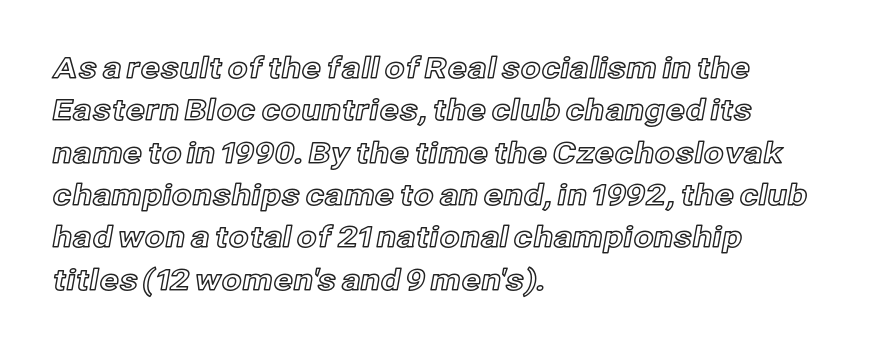
The image shows 29 px text type; set left-aligned, normal line spacing (1.46x), normal letter spacing, not underlined; a medium x-height.
